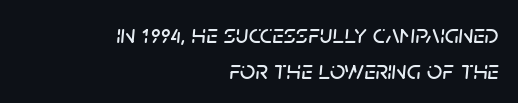
Q: Is the text italic (slanted)? A: Yes, it leans right by about 5 degrees.
Q: Is the text underlined? A: No.
Q: How is the paragraph aligned? A: Right-aligned.
Q: Is the spacing between letters normal or unusually wide? A: Normal.
Q: Is the spacing between lines tight, normal or loose? A: Normal.
